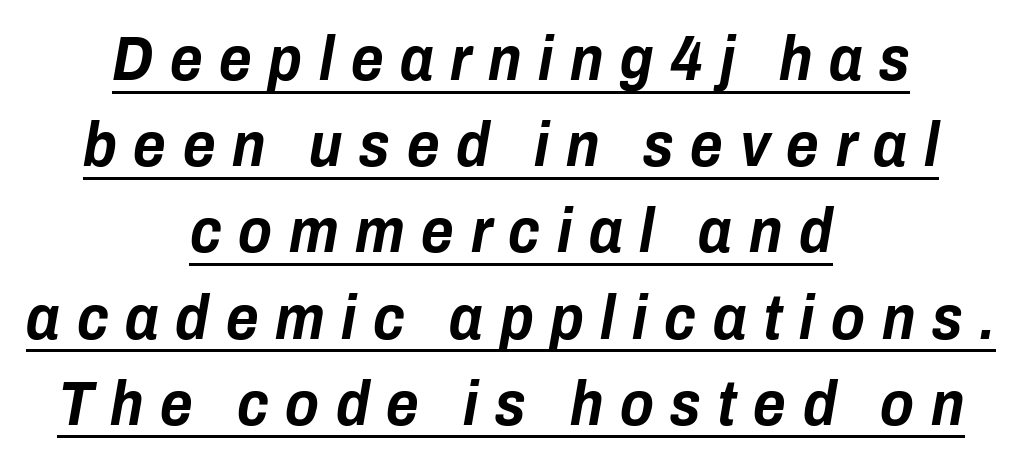
{"italic": "yes", "lean": "right", "slant_degrees": 10, "bold": "yes", "weight": "bold", "width": "condensed", "stroke_contrast": "low", "x_height": "medium", "monospaced": "no", "underline": "yes", "align": "center", "line_spacing": "normal", "line_spacing_ratio": 1.39, "letter_spacing": "wide", "letter_spacing_em": 0.27, "glyph_px": 62}
